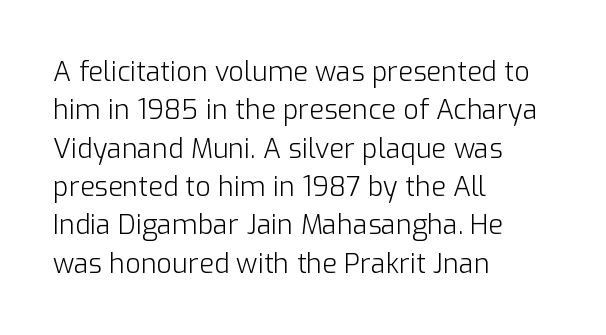
{"italic": "no", "bold": "no", "underline": "no", "align": "left", "line_spacing": "normal", "line_spacing_ratio": 1.42, "letter_spacing": "normal", "letter_spacing_em": 0.0, "glyph_px": 27}
